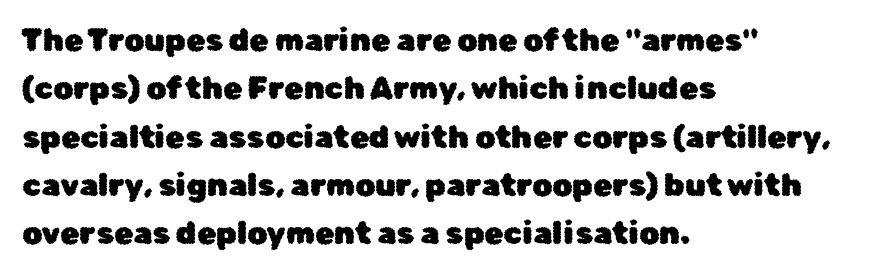
Is there much room between lines? A standard amount, neither cramped nor airy. Style check: upright. The letterforms sit shoulder to shoulder at normal distance. Horizontally, the lines are justified to the leading edge only. Nothing sits at the stroke ends, so this counts as sans-serif.
